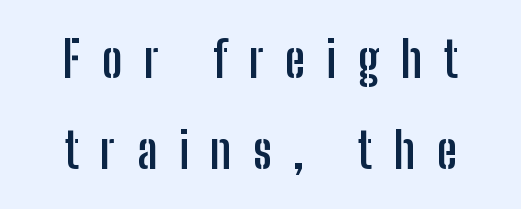
Lines of text with bare space underneath. Style check: upright. A sans-serif font was chosen for this passage. The face used here is proportionally spaced, like ordinary book or web type. Does extra space separate the letters? Yes, quite a lot of it.
